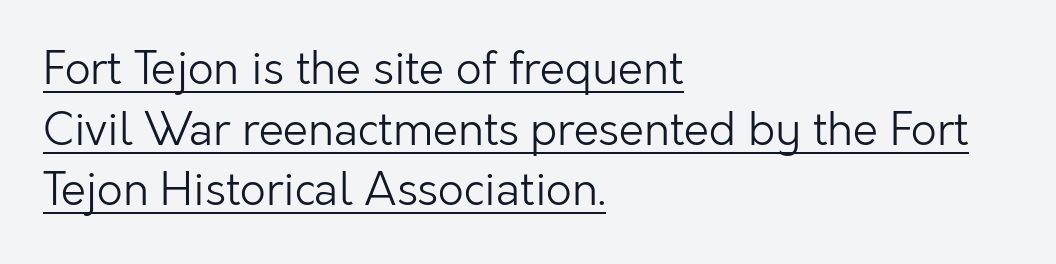
No heavy texture on the line: the type isn't bold. Nope, no serifs anywhere on these letters. Every row of glyphs begins at an identical x-position on the left. Between one letter and the next there's only the usual sliver of space. Think of a printed novel: that variable character pitch is what you see here.
